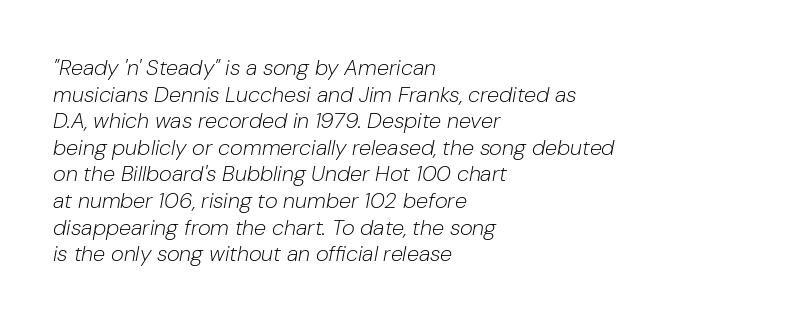
Q: Is the text bold? A: No.
Q: Is the text italic (slanted)? A: Yes, it leans right by about 10 degrees.
Q: Is the text underlined? A: No.
Q: How is the paragraph aligned? A: Left-aligned.
Q: Is the spacing between letters normal or unusually wide? A: Normal.
